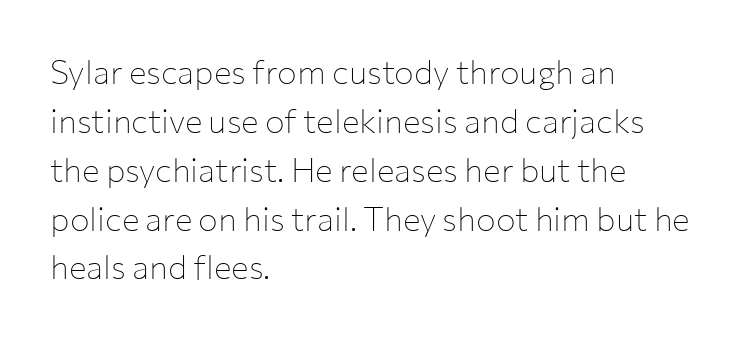
Q: Is the text bold? A: No.
Q: Is the text italic (slanted)? A: No, it is upright.
Q: Is the typeface a serif or a sans-serif typeface? A: Sans-serif.
Q: Is the text underlined? A: No.
Q: How is the paragraph aligned? A: Left-aligned.
Q: Is the spacing between letters normal or unusually wide? A: Normal.
Q: Is the spacing between lines tight, normal or loose? A: Normal.
Q: Width (condensed, normal, or wide)? A: Normal.
Q: Stroke contrast? A: Low.
Q: x-height? A: Medium.
Q: Monospaced? A: No.
